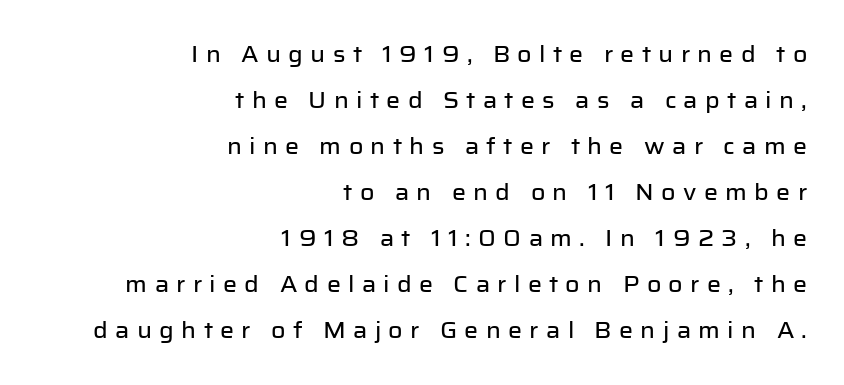
The rag falls on the left side of this text block. Only glyphs here, with clear space below each row. These lines stand farther apart than default settings would place them. If you drew a line through each stem, it would be perfectly vertical.
